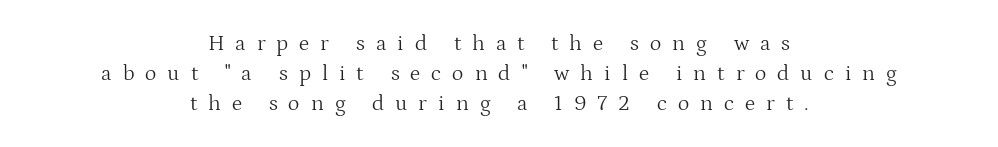
Q: Is the text bold? A: No.
Q: Is the text italic (slanted)? A: No, it is upright.
Q: Is the text underlined? A: No.
Q: How is the paragraph aligned? A: Centered.
Q: Is the spacing between letters normal or unusually wide? A: Unusually wide.
Q: Is the spacing between lines tight, normal or loose? A: Normal.
